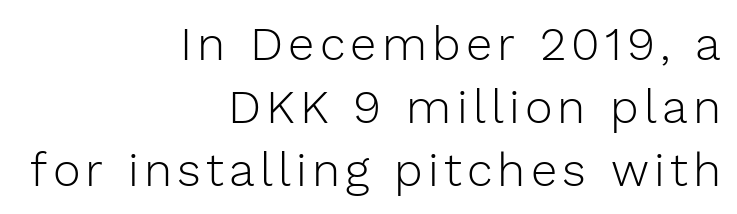
Q: Is the text bold? A: No.
Q: Is the text italic (slanted)? A: No, it is upright.
Q: Is the typeface a serif or a sans-serif typeface? A: Sans-serif.
Q: Is the text underlined? A: No.
Q: How is the paragraph aligned? A: Right-aligned.
Q: Is the spacing between lines tight, normal or loose? A: Normal.
Q: Width (condensed, normal, or wide)? A: Normal.
Q: Stroke contrast? A: Low.
Q: x-height? A: Medium.
Q: Monospaced? A: No.
